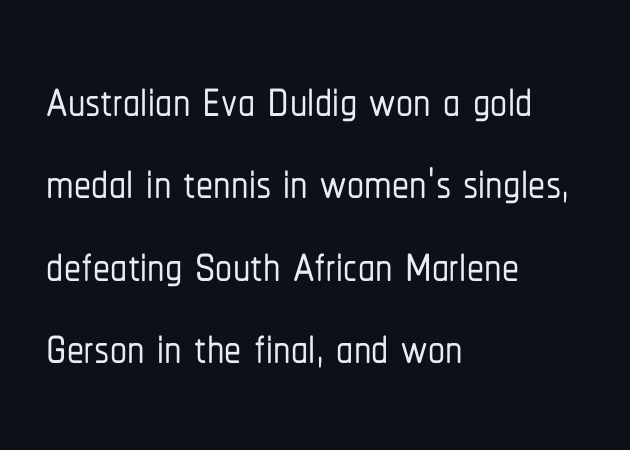
Observe the ordinary spacing: letters are neighbours, not strangers. A roman cut, with each character standing at attention. Bare-footed words on every line. Line beginnings align vertically; line endings do not. Note the varied advance widths — an 'i' is clearly narrower than an 'm'.
